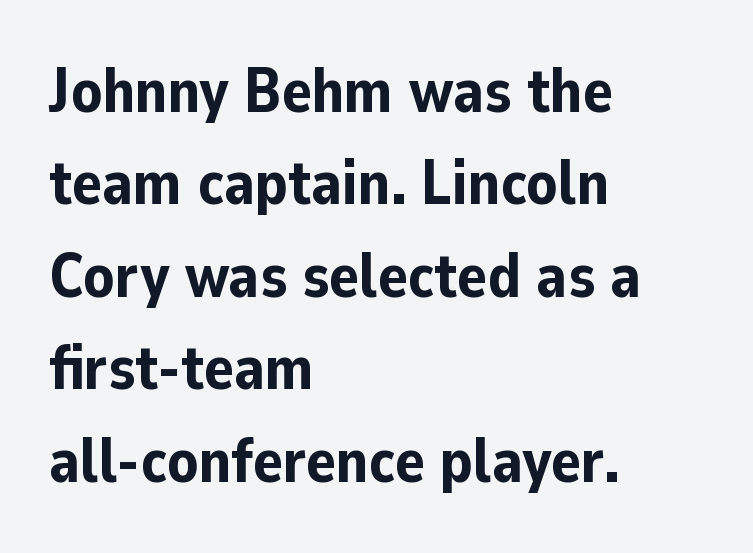
Q: Is the text bold? A: Yes.
Q: Is the text italic (slanted)? A: No, it is upright.
Q: Is the typeface a serif or a sans-serif typeface? A: Sans-serif.
Q: Is the text underlined? A: No.
Q: How is the paragraph aligned? A: Left-aligned.
Q: Is the spacing between letters normal or unusually wide? A: Normal.
Q: Is the spacing between lines tight, normal or loose? A: Normal.
Q: Width (condensed, normal, or wide)? A: Normal.
Q: Stroke contrast? A: Low.
Q: x-height? A: Medium.
Q: Monospaced? A: No.
